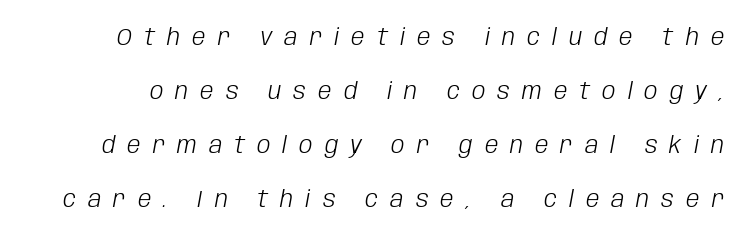
The lettering tilts uniformly, giving the passage an italic look. You could only call the tracking loose — the letters float apart. Rows of type keep a wide berth in the vertical direction. Any mark beneath the type? The region is blank.
